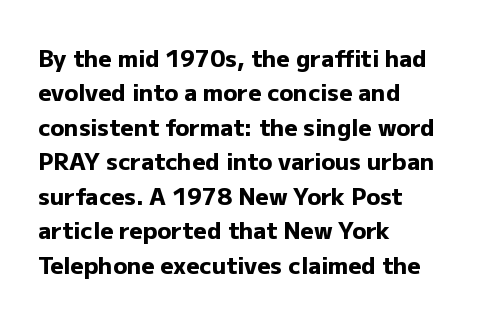
Q: Is the text bold? A: Yes.
Q: Is the text italic (slanted)? A: No, it is upright.
Q: Is the text underlined? A: No.
Q: How is the paragraph aligned? A: Left-aligned.
Q: Is the spacing between letters normal or unusually wide? A: Normal.
Q: Is the spacing between lines tight, normal or loose? A: Normal.
